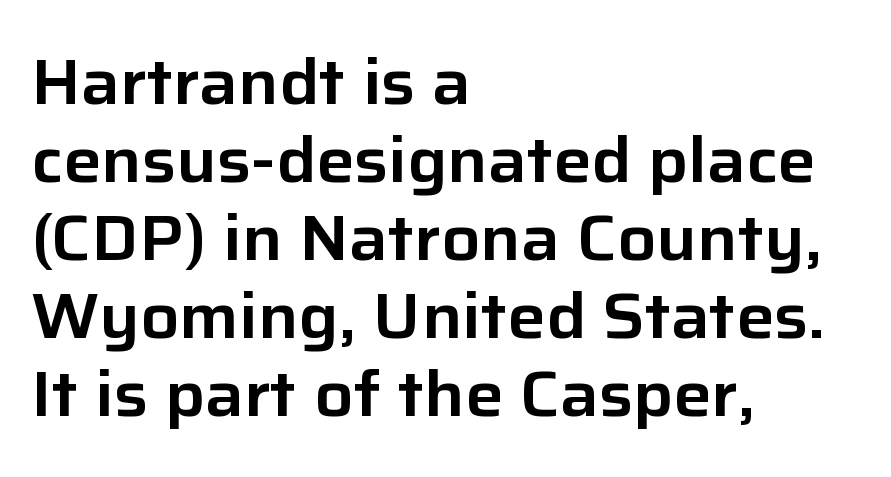
The image shows 64 px sans-serif type, upright; set left-aligned, line spacing 1.22x, normal letter spacing, not underlined; low stroke contrast and a medium x-height.
